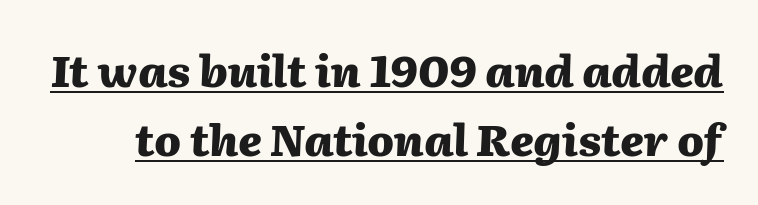
{"italic": "yes", "lean": "right", "slant_degrees": 2, "bold": "yes", "weight": "heavy", "width": "normal", "stroke_contrast": "medium", "x_height": "medium", "monospaced": "no", "underline": "yes", "line_spacing": "normal", "line_spacing_ratio": 1.56, "letter_spacing": "normal", "letter_spacing_em": 0.0, "glyph_px": 44}
